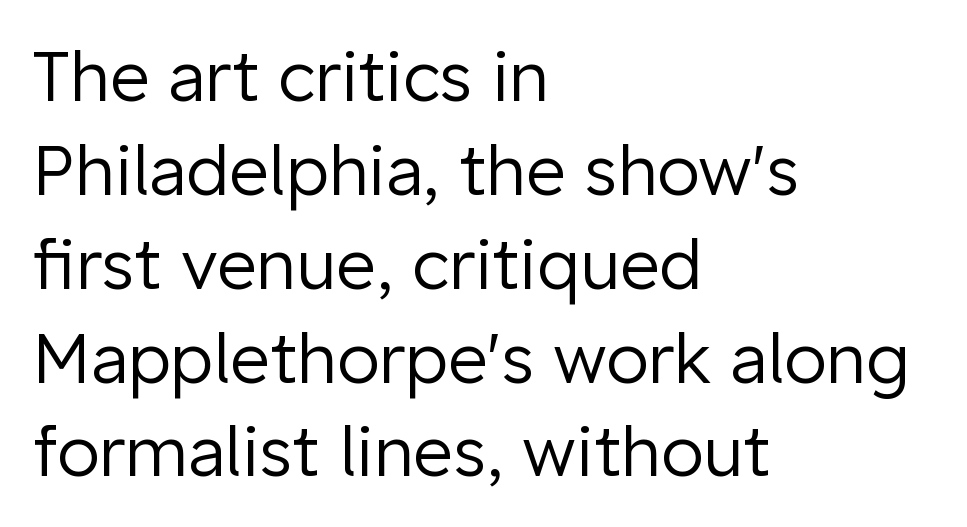
The font is comparable to plain body text, perhaps lighter. The leading is moderate, giving the passage an even texture. Is there any slant? The stems are plumb. The horizontal fit of the characters is conventional and even. The passage shown is typed in a proportional face where columns would drift. Teacher's note: observe the even left margin — that is flush-left alignment.
